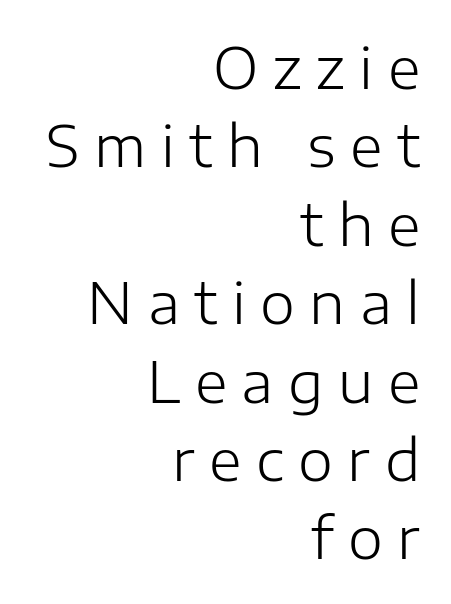
Stroke thickness stays within the range of a standard reading face or lighter. The passage shown is typeset with a sans-serif family. The string is rendered with underlining switched off. Notice how the stems are strictly vertical — no italics here. Varying glyph widths throughout — classic text-font behaviour.
